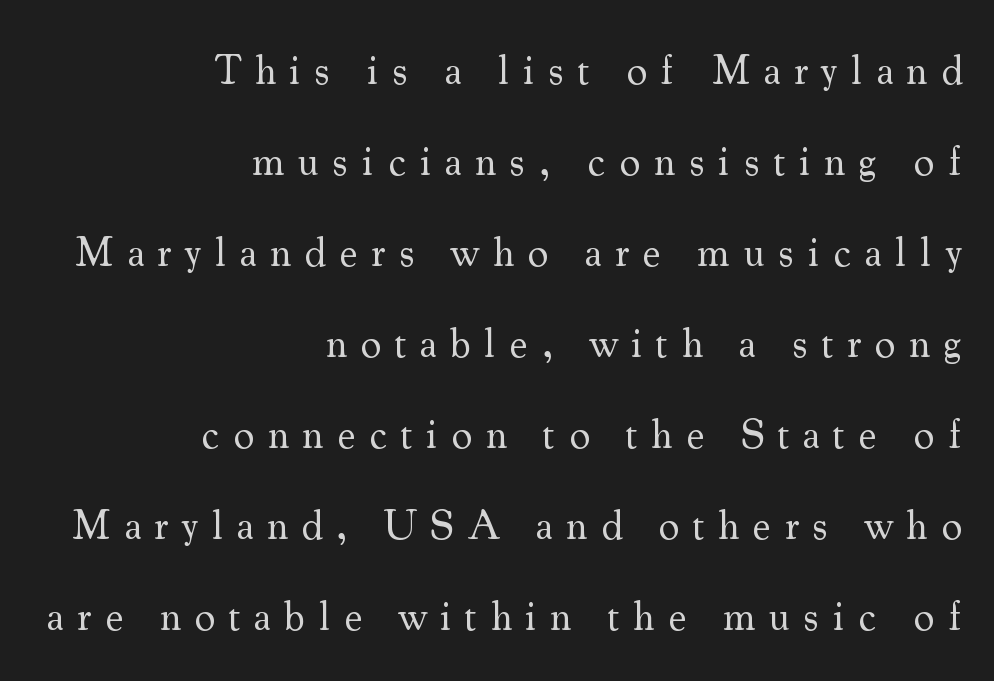
The image shows 41 px regular-weight serif type, upright; set right-aligned, loose line spacing (2.22x), unusually wide letter spacing (+0.33 em), not underlined; medium stroke contrast and a small x-height.
